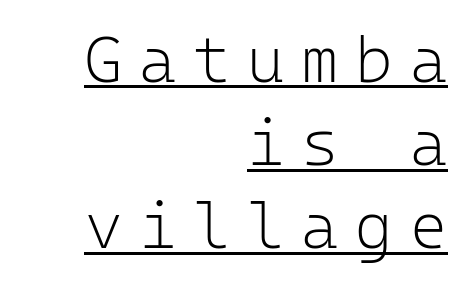
Q: Is the text bold? A: No.
Q: Is the text italic (slanted)? A: No, it is upright.
Q: Is the typeface a serif or a sans-serif typeface? A: Sans-serif.
Q: Is the text underlined? A: Yes.
Q: How is the paragraph aligned? A: Right-aligned.
Q: Is the spacing between letters normal or unusually wide? A: Unusually wide.
Q: Is the spacing between lines tight, normal or loose? A: Normal.
Q: Width (condensed, normal, or wide)? A: Normal.
Q: Stroke contrast? A: Low.
Q: x-height? A: Medium.
Q: Monospaced? A: Yes.
